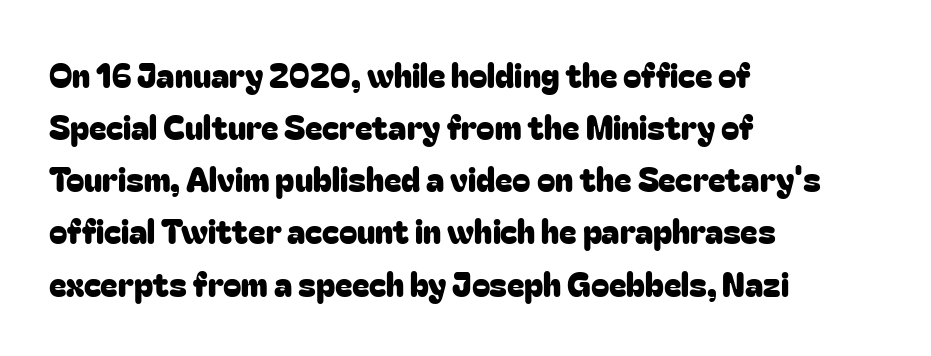
The image shows 33 px sans-serif type, upright; set left-aligned, normal line spacing (1.58x), normal letter spacing, not underlined; low stroke contrast and a medium x-height.
